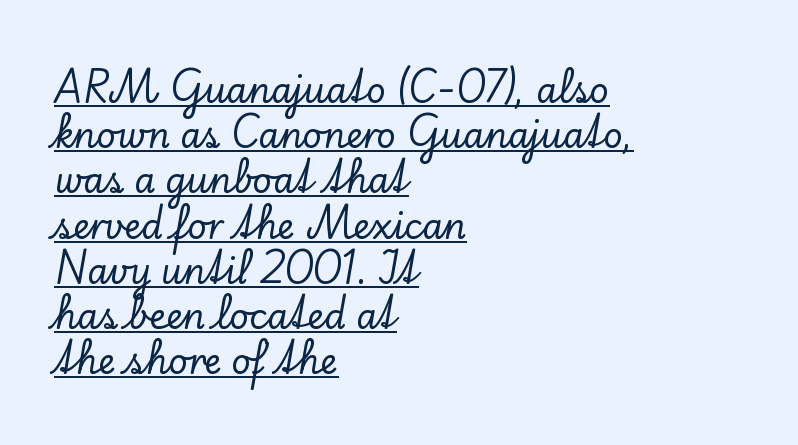
The image shows 34 px serif type; set left-aligned, normal line spacing (1.33x), normal letter spacing, underlined; low stroke contrast and a small x-height.
